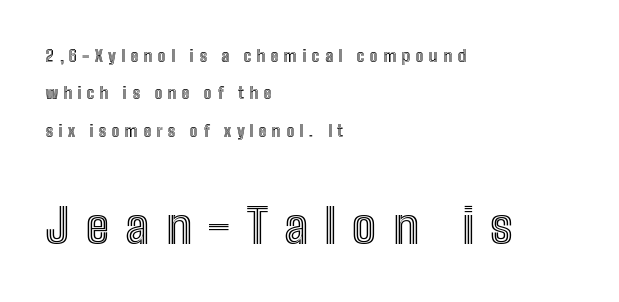
The image shows 48 px condensed type, upright; set left-aligned, loose line spacing (2.33x), unusually wide letter spacing (+0.34 em), not underlined; the second (bottom) block is 3.0x larger; a medium x-height.
